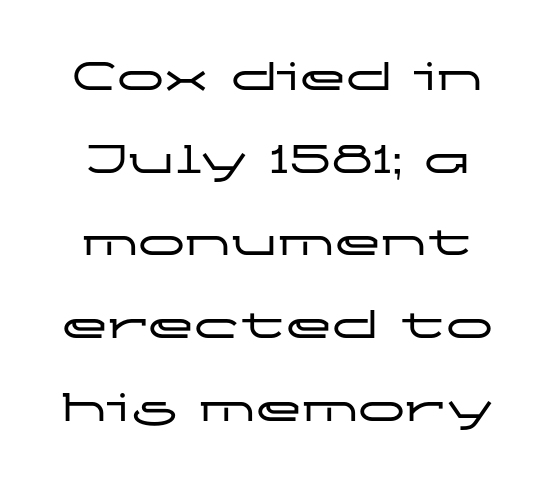
Honestly, the letter spacing is just normal — you wouldn't notice it. You can tell it's not italic because the verticals are truly vertical. Each letter keeps its own natural width here, so spacing adapts to shape. Any mark beneath the type? The region is blank. The rendering shows plain stroke endings on the letterforms — a sans-serif design.
